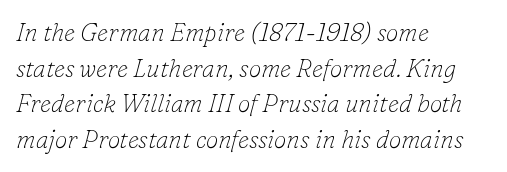
{"italic": "yes", "lean": "right", "slant_degrees": 16, "bold": "no", "underline": "no", "align": "left", "line_spacing": "normal", "line_spacing_ratio": 1.43, "letter_spacing": "normal", "letter_spacing_em": 0.0, "glyph_px": 25}
